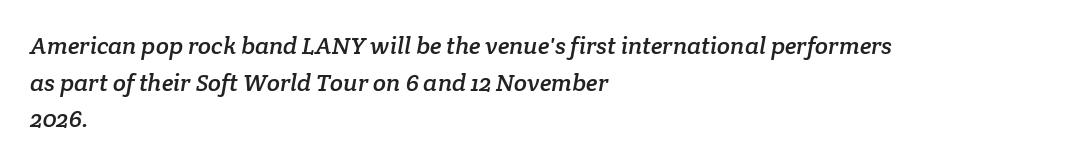
The image shows 24 px text type; set left-aligned, normal line spacing (1.53x), normal letter spacing, not underlined.
